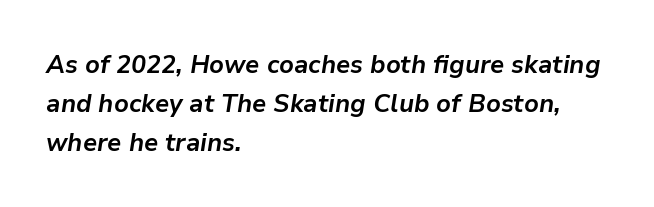
The image shows 26 px bold type, italic (leaning right); set left-aligned, normal line spacing (1.5x), normal letter spacing, not underlined.
